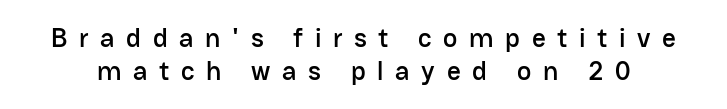
The image shows 27 px text type, upright; set line spacing 1.23x, unusually wide letter spacing (+0.43 em), not underlined.
